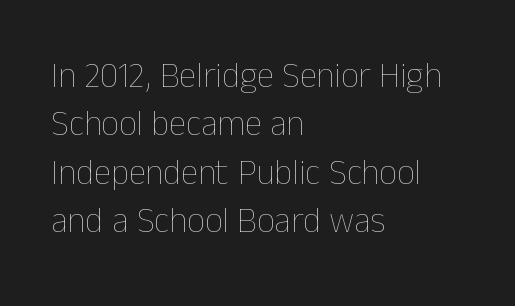
{"italic": "no", "bold": "no", "weight": "thin", "width": "normal", "stroke_contrast": "low", "x_height": "medium", "monospaced": "no", "underline": "no", "align": "left", "line_spacing": "normal", "line_spacing_ratio": 1.38, "letter_spacing": "normal", "letter_spacing_em": 0.0, "glyph_px": 35}
